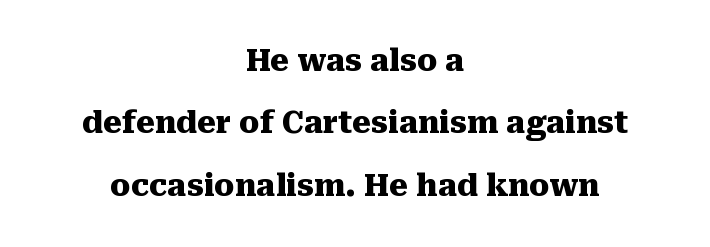
The font is running at its bold setting. Nobody drew a line under any word here. To sum up the face: it has serifs. Widely set lines give the paragraph a tall, airy silhouette.
